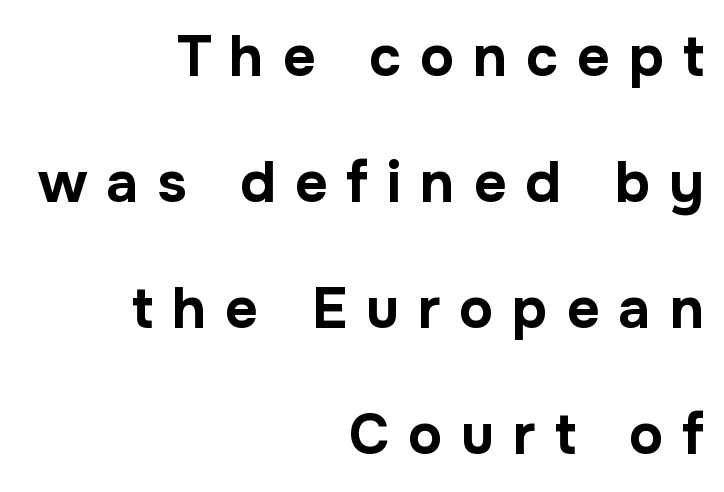
{"serif": "no", "italic": "no", "bold": "yes", "weight": "bold", "width": "normal", "stroke_contrast": "low", "x_height": "medium", "monospaced": "no", "underline": "no", "align": "right", "line_spacing": "loose", "line_spacing_ratio": 2.21, "letter_spacing": "wide", "letter_spacing_em": 0.33, "glyph_px": 57}
